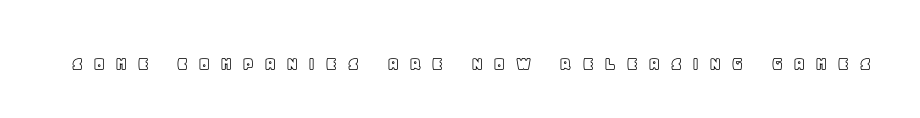
Only glyphs here, with clear space below each row. Characters follow at a spacing far wider than the type designer built in. Quick note: not italic, upright.
